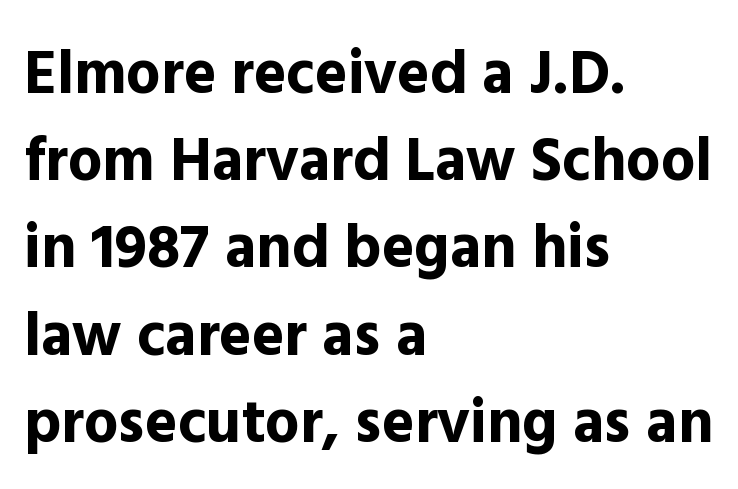
Q: Is the text bold? A: Yes.
Q: Is the text italic (slanted)? A: No, it is upright.
Q: Is the typeface a serif or a sans-serif typeface? A: Sans-serif.
Q: Is the text underlined? A: No.
Q: How is the paragraph aligned? A: Left-aligned.
Q: Is the spacing between letters normal or unusually wide? A: Normal.
Q: Is the spacing between lines tight, normal or loose? A: Normal.
Q: Width (condensed, normal, or wide)? A: Normal.
Q: x-height? A: Medium.
Q: Monospaced? A: No.
